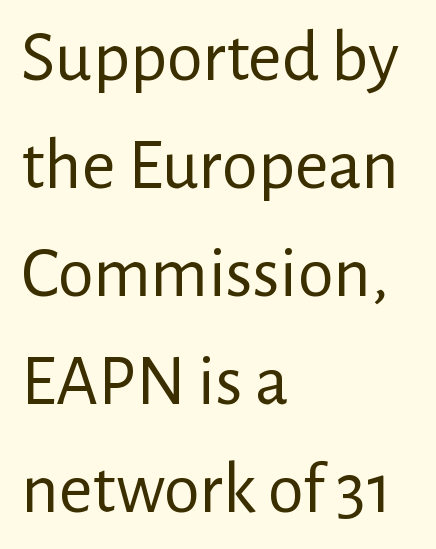
Q: Is the text bold? A: No.
Q: Is the text italic (slanted)? A: No, it is upright.
Q: Is the typeface a serif or a sans-serif typeface? A: Sans-serif.
Q: Is the text underlined? A: No.
Q: How is the paragraph aligned? A: Left-aligned.
Q: Is the spacing between letters normal or unusually wide? A: Normal.
Q: Is the spacing between lines tight, normal or loose? A: Normal.
Q: Width (condensed, normal, or wide)? A: Normal.
Q: Stroke contrast? A: Low.
Q: x-height? A: Medium.
Q: Monospaced? A: No.
